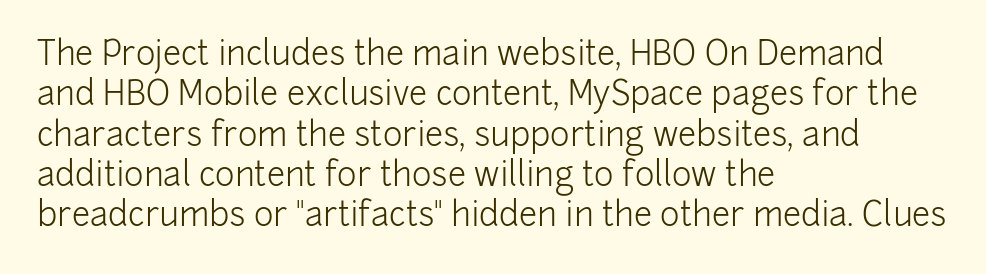
{"serif": "no", "italic": "no", "bold": "no", "weight": "light", "width": "normal", "stroke_contrast": "low", "x_height": "medium", "monospaced": "no", "underline": "no", "align": "left", "line_spacing_ratio": 1.22, "letter_spacing": "normal", "letter_spacing_em": 0.0, "glyph_px": 33}
